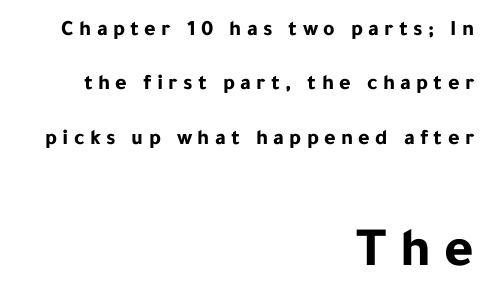
{"serif": "no", "italic": "no", "bold": "yes", "weight": "bold", "width": "normal", "stroke_contrast": "low", "x_height": "medium", "monospaced": "no", "underline": "no", "align": "right", "line_spacing": "loose", "line_spacing_ratio": 2.47, "letter_spacing": "wide", "letter_spacing_em": 0.24, "larger_block": "second", "size_ratio": 2.55, "glyph_px": 56}
